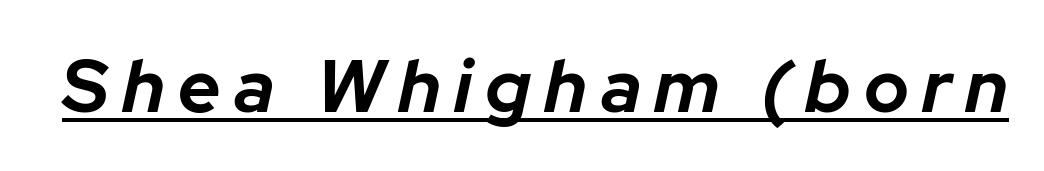
{"italic": "yes", "lean": "right", "slant_degrees": 12, "bold": "yes", "weight": "bold", "width": "normal", "stroke_contrast": "low", "x_height": "medium", "monospaced": "no", "underline": "yes", "glyph_px": 74}
